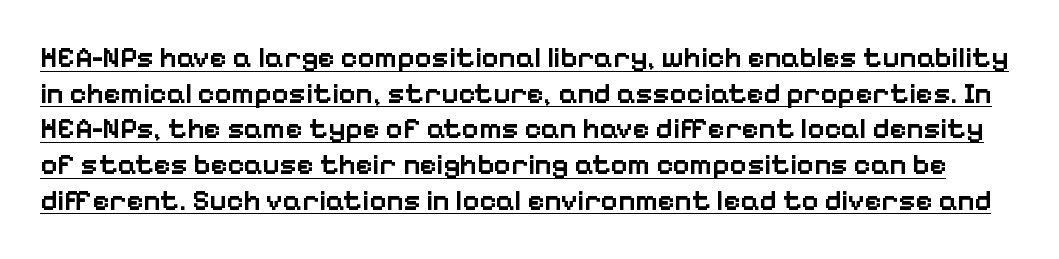
{"serif": "no", "italic": "no", "bold": "semi", "weight": "semibold", "width": "normal", "stroke_contrast": "low", "x_height": "medium", "monospaced": "no", "underline": "yes", "line_spacing_ratio": 1.23, "letter_spacing": "normal", "letter_spacing_em": 0.0, "glyph_px": 29}
